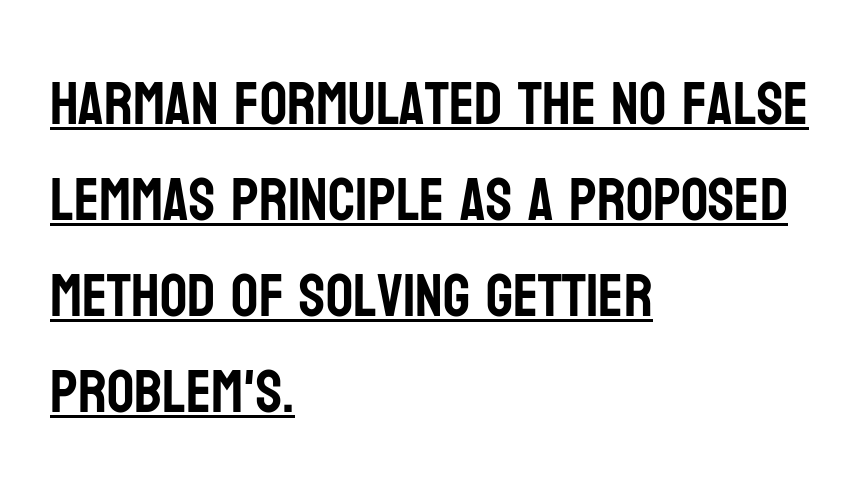
The typesetter chose a ragged-right arrangement here. The glyphs in this specimen are sans serif. Do the letters lean? They stand straight. Glyph-to-glyph distance matches everyday printed text. The lines sit at an ordinary, default distance from one another.
